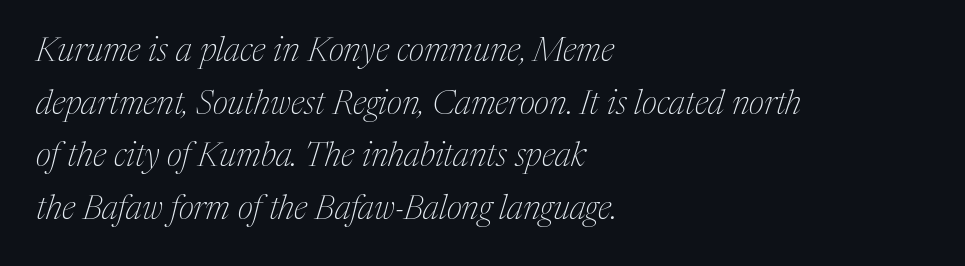
The image shows 34 px thin serif type, italic (leaning right); set left-aligned, normal line spacing (1.55x), normal letter spacing, not underlined; medium stroke contrast and a medium x-height.
